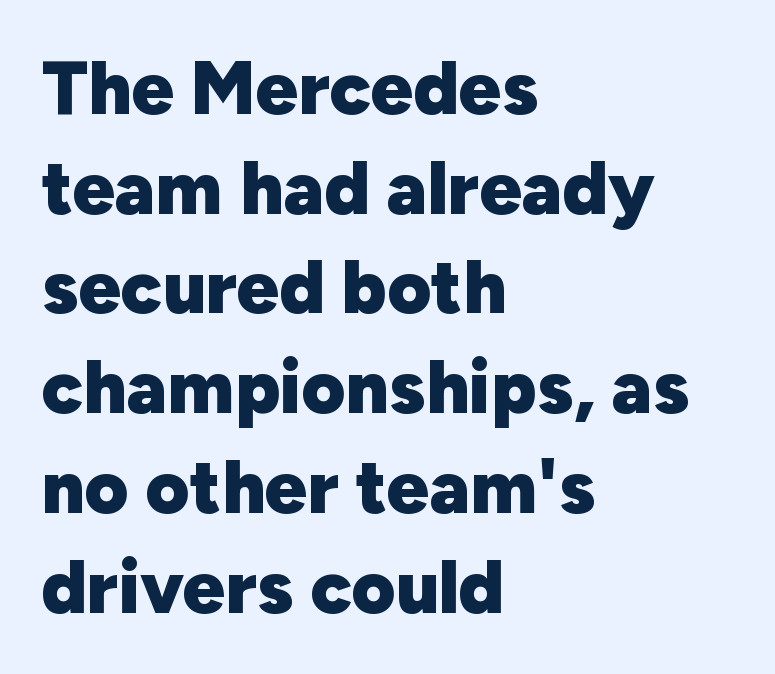
Q: Is the text bold? A: Yes.
Q: Is the text italic (slanted)? A: No, it is upright.
Q: Is the typeface a serif or a sans-serif typeface? A: Sans-serif.
Q: Is the text underlined? A: No.
Q: How is the paragraph aligned? A: Left-aligned.
Q: Is the spacing between letters normal or unusually wide? A: Normal.
Q: Is the spacing between lines tight, normal or loose? A: Normal.
Q: Width (condensed, normal, or wide)? A: Normal.
Q: Stroke contrast? A: Low.
Q: x-height? A: Medium.
Q: Monospaced? A: No.
